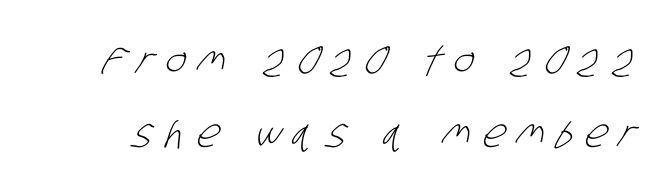
{"serif": "no", "bold": "no", "weight": "light", "width": "condensed", "stroke_contrast": "low", "x_height": "large", "monospaced": "no", "underline": "no", "line_spacing_ratio": 1.88, "letter_spacing": "wide", "letter_spacing_em": 0.31, "glyph_px": 39}
